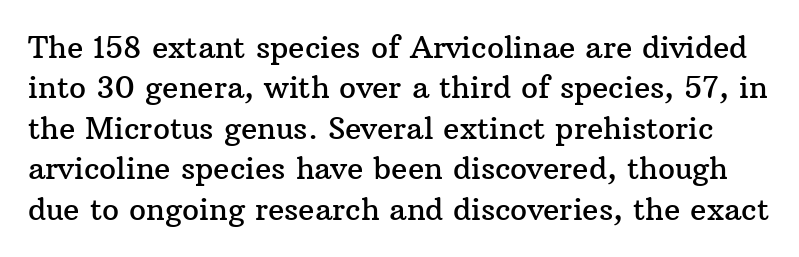
Q: Is the text italic (slanted)? A: No, it is upright.
Q: Is the typeface a serif or a sans-serif typeface? A: Serif.
Q: Is the text underlined? A: No.
Q: Is the spacing between letters normal or unusually wide? A: Normal.
Q: Is the spacing between lines tight, normal or loose? A: Normal.
Q: Width (condensed, normal, or wide)? A: Normal.
Q: Stroke contrast? A: Medium.
Q: x-height? A: Medium.
Q: Monospaced? A: No.
